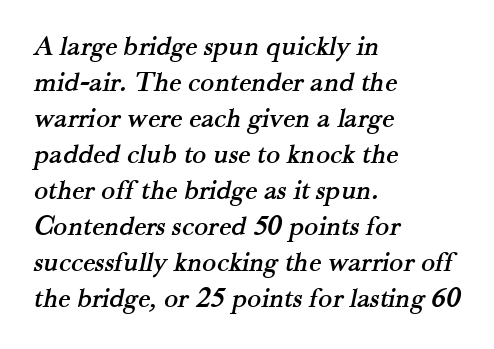
Unlike a clean sans, this face finishes its strokes with serifs. The face used here is proportionally spaced, like ordinary book or web type. Anything drawn beneath the words? Only blank space. In CSS terms this would be text-align: left.
